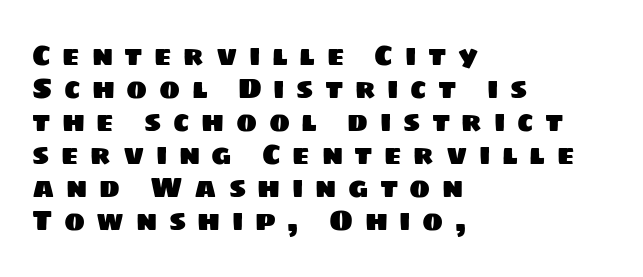
Q: Is the typeface a serif or a sans-serif typeface? A: Sans-serif.
Q: Is the text underlined? A: No.
Q: How is the paragraph aligned? A: Left-aligned.
Q: Is the spacing between letters normal or unusually wide? A: Unusually wide.
Q: Width (condensed, normal, or wide)? A: Normal.
Q: Stroke contrast? A: Low.
Q: x-height? A: Large.
Q: Monospaced? A: No.
